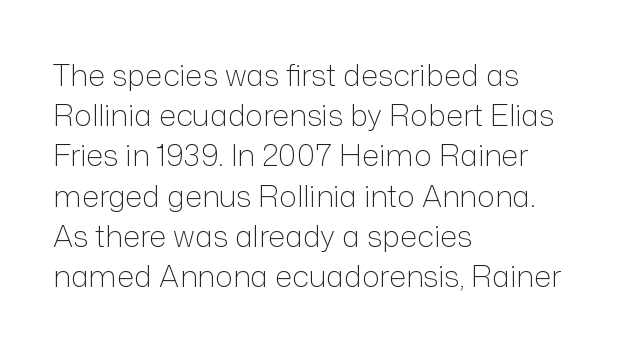
{"serif": "no", "italic": "no", "bold": "no", "weight": "light", "width": "normal", "stroke_contrast": "low", "x_height": "medium", "monospaced": "no", "underline": "no", "align": "left", "line_spacing": "normal", "line_spacing_ratio": 1.34, "letter_spacing": "normal", "letter_spacing_em": 0.0, "glyph_px": 30}
